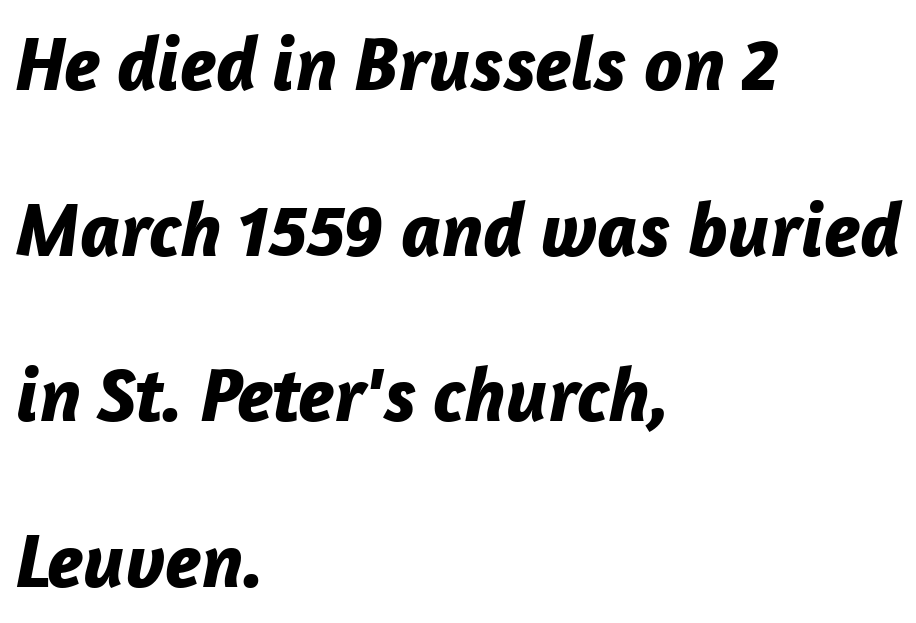
Q: Is the text bold? A: Yes.
Q: Is the text italic (slanted)? A: Yes, it leans right by about 12 degrees.
Q: Is the text underlined? A: No.
Q: How is the paragraph aligned? A: Left-aligned.
Q: Is the spacing between letters normal or unusually wide? A: Normal.
Q: Is the spacing between lines tight, normal or loose? A: Loose.
Q: Width (condensed, normal, or wide)? A: Normal.
Q: Stroke contrast? A: Low.
Q: x-height? A: Medium.
Q: Monospaced? A: No.
